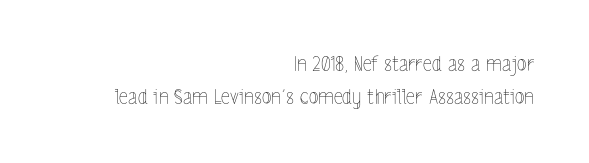
The image shows 20 px text type, upright; set right-aligned, normal line spacing (1.63x), normal letter spacing, not underlined.
